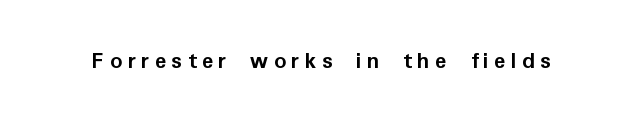
The tracking jumps out immediately: characters are airy and widely separated. Vertical strokes here are truly vertical. These lines carry a lot of weight — the face is fully bold. The area under the type is left untouched.
